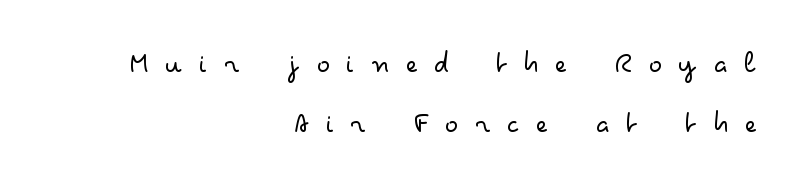
Q: Is the text bold? A: No.
Q: Is the text italic (slanted)? A: No, it is upright.
Q: Is the typeface a serif or a sans-serif typeface? A: Sans-serif.
Q: Is the text underlined? A: No.
Q: How is the paragraph aligned? A: Right-aligned.
Q: Is the spacing between letters normal or unusually wide? A: Unusually wide.
Q: Width (condensed, normal, or wide)? A: Wide.
Q: Stroke contrast? A: Low.
Q: x-height? A: Small.
Q: Monospaced? A: No.
